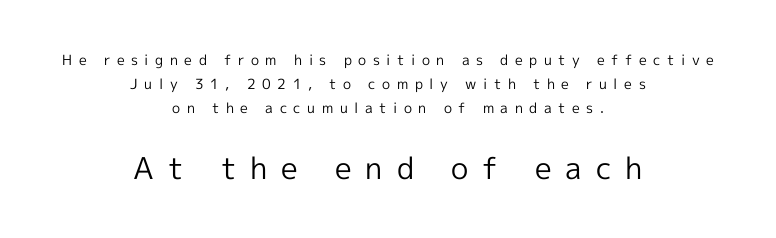
The image shows 30 px regular-weight sans-serif type, upright; set centered, line spacing 1.73x, unusually wide letter spacing (+0.47 em), not underlined; the second (bottom) block is 2.14x larger; a medium x-height.
